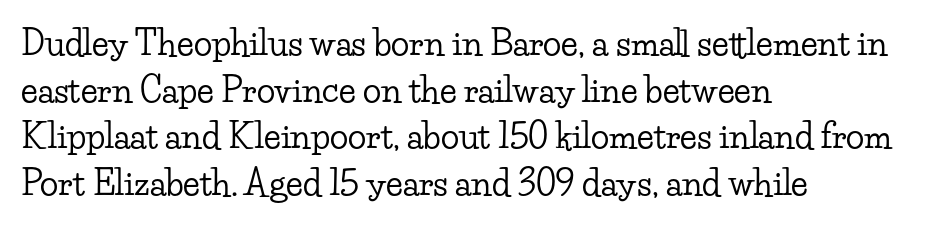
Characters follow at the spacing the type designer built in. Each letter keeps its own natural width here, so spacing adapts to shape. Each line starts at the same left margin while the right side varies. The passage shown stacks its lines at a standard gap. If you drew a line through each stem, it would be perfectly vertical.
